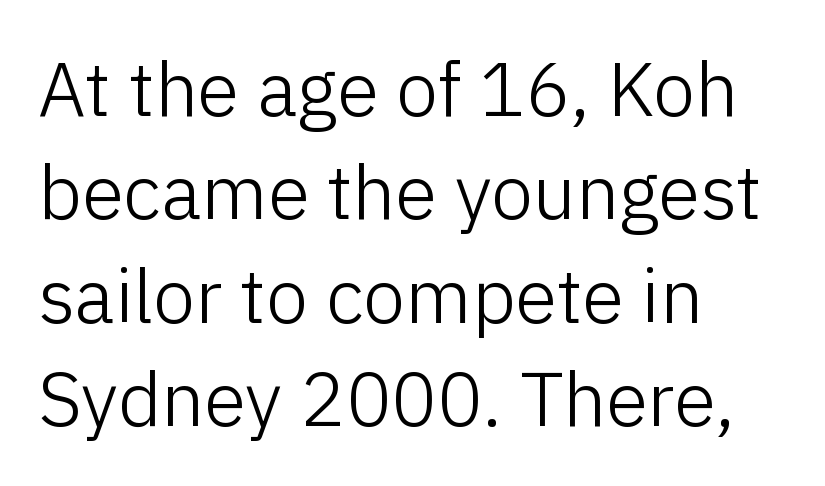
Between one letter and the next there's only the usual sliver of space. Spacing verdict: proportional, widths tailored to each character. Ink coverage per letter is moderate at most. Descender tails drop into unmarked territory. Classification — sans serif.
